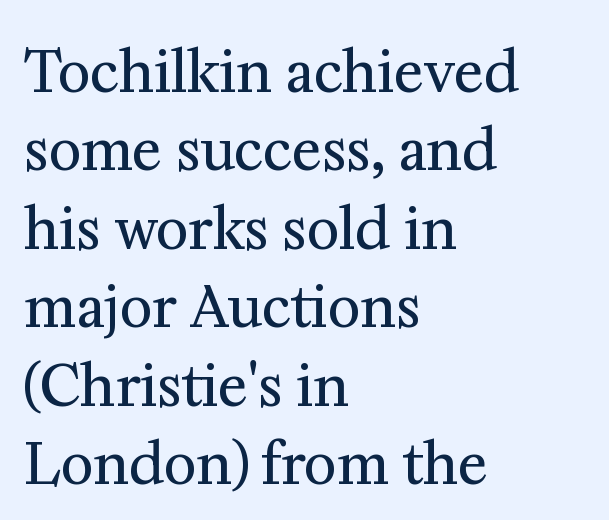
The image shows 56 px regular-weight serif type, upright; set left-aligned, normal line spacing (1.4x), normal letter spacing, not underlined; medium stroke contrast and a medium x-height.
